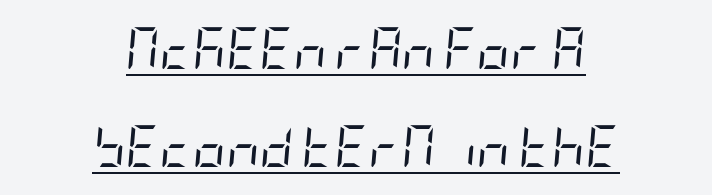
The glyphs look as if they've been sheared to an angle. The rag falls on both sides of this text block equally. The rendering keeps characters at their native spacing. Reading down the column, the eye jumps a long way to each next line.
